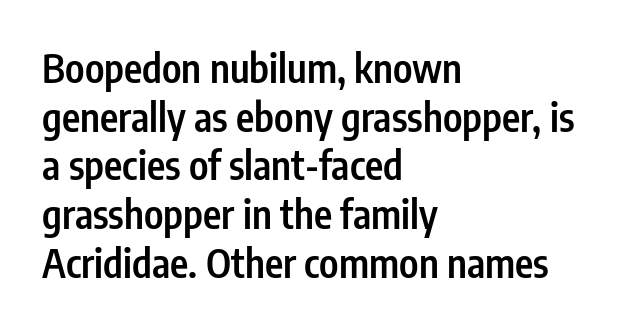
Q: Is the text bold? A: Semi-bold.
Q: Is the text italic (slanted)? A: No, it is upright.
Q: Is the typeface a serif or a sans-serif typeface? A: Sans-serif.
Q: Is the text underlined? A: No.
Q: How is the paragraph aligned? A: Left-aligned.
Q: Is the spacing between letters normal or unusually wide? A: Normal.
Q: Is the spacing between lines tight, normal or loose? A: Normal.
Q: Width (condensed, normal, or wide)? A: Condensed.
Q: Stroke contrast? A: Low.
Q: x-height? A: Medium.
Q: Monospaced? A: No.
